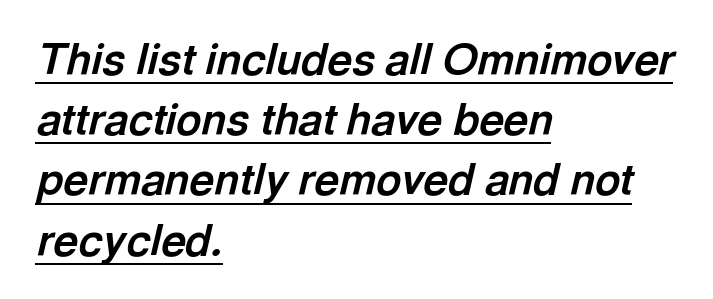
The paragraph has a hard left edge and a soft right edge. Honestly, the underline is the first thing you notice here. Regarding leading, the lines here are spaced in the standard way. Is this a fixed-width face? No — the glyphs have proportional, varying widths.
